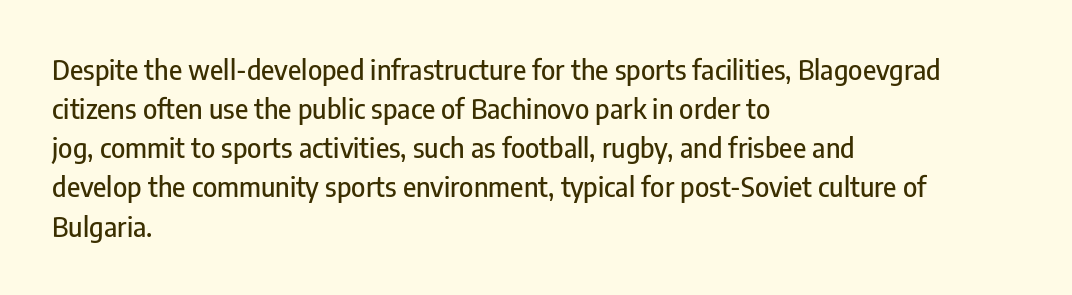
The image shows 27 px text type, upright; set left-aligned, normal line spacing (1.45x), normal letter spacing, not underlined.
